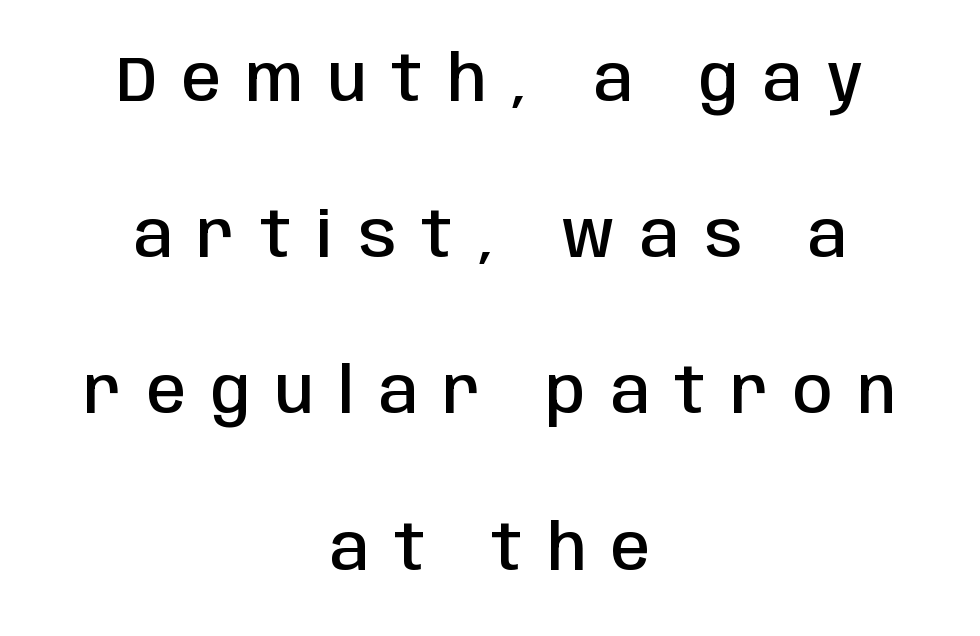
The image shows 63 px semibold, condensed sans-serif type, upright; set centered, loose line spacing (2.48x), unusually wide letter spacing (+0.4 em), not underlined; low stroke contrast and a large x-height.
